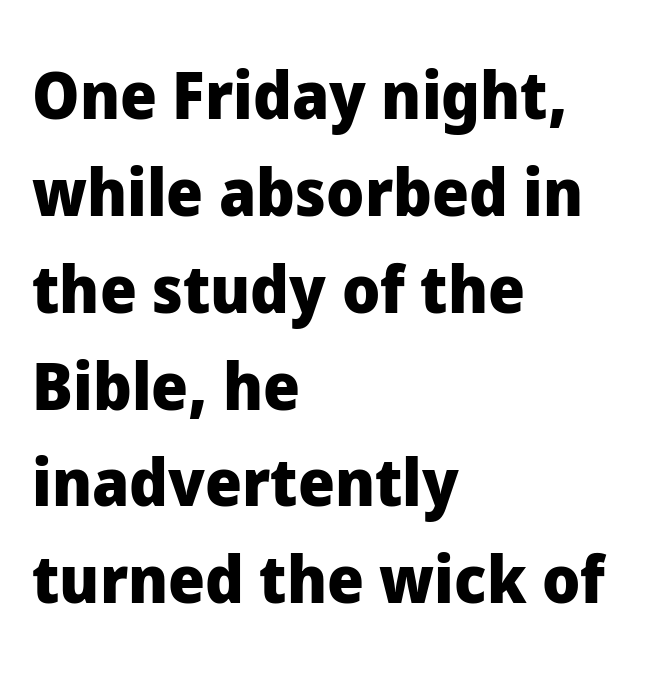
{"serif": "no", "italic": "no", "bold": "yes", "weight": "heavy", "width": "normal", "stroke_contrast": "low", "x_height": "medium", "monospaced": "no", "underline": "no", "align": "left", "line_spacing": "normal", "line_spacing_ratio": 1.49, "letter_spacing": "normal", "letter_spacing_em": 0.0, "glyph_px": 65}
